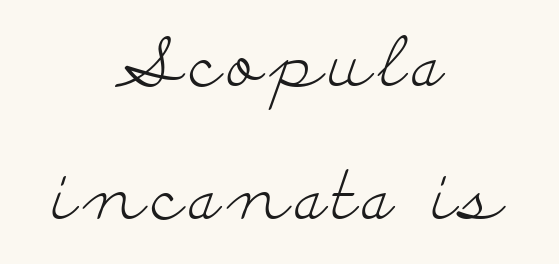
The image shows 68 px light, wide serif type; set centered, loose line spacing (1.95x), not underlined; low stroke contrast and a small x-height.
